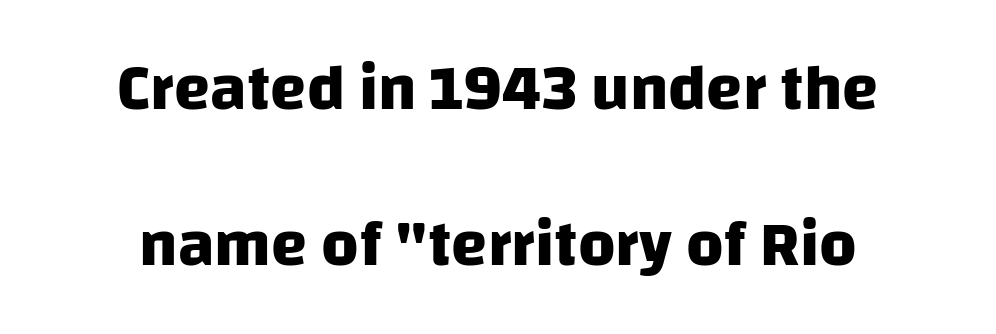
The image shows 65 px heavy sans-serif type; set centered, loose line spacing (2.4x), normal letter spacing, not underlined; low stroke contrast and a large x-height.
